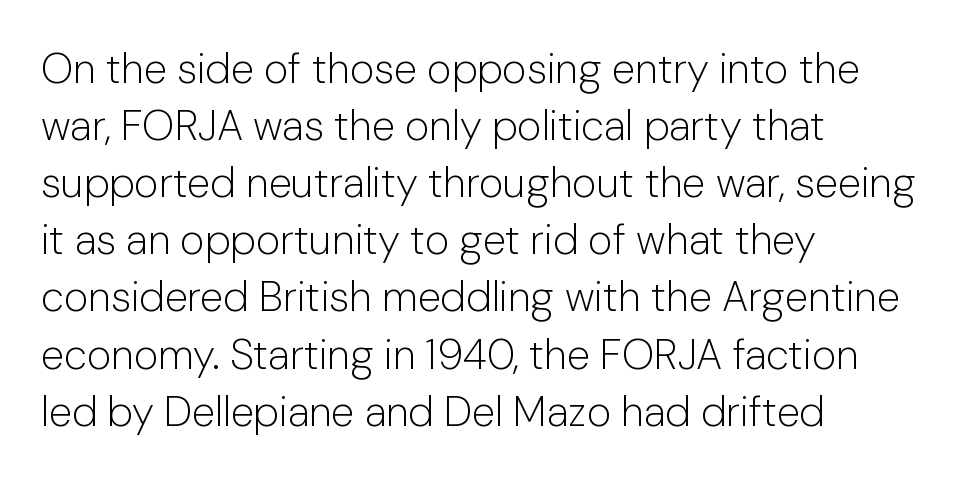
Evenly set lines give the paragraph a standard silhouette. Underline: absent. The lines in this sample share a left origin and differ only in where they stop. Characters follow at the spacing the type designer built in.
